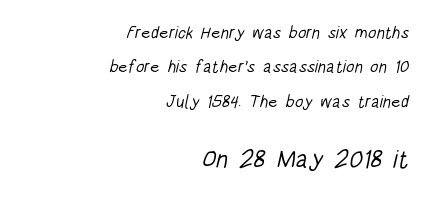
{"bold": "no", "underline": "no", "align": "right", "line_spacing": "loose", "line_spacing_ratio": 2.02, "letter_spacing": "normal", "letter_spacing_em": 0.0, "larger_block": "second", "size_ratio": 1.47, "glyph_px": 25}
